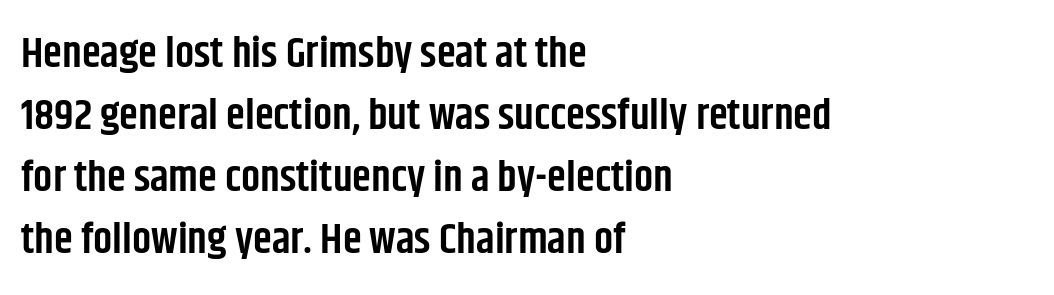
The image shows 43 px semibold, condensed sans-serif type, upright; set left-aligned, normal line spacing (1.44x), normal letter spacing, not underlined; low stroke contrast and a large x-height.
